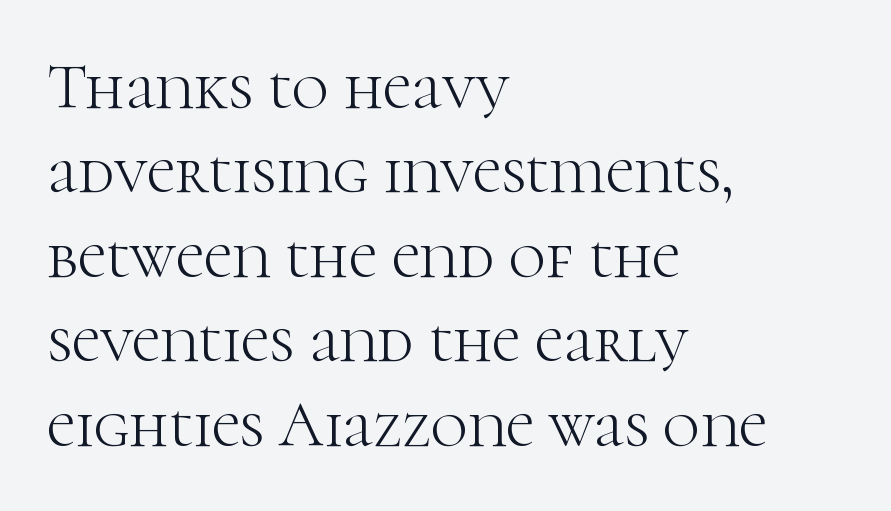
Q: Is the text bold? A: No.
Q: Is the text italic (slanted)? A: No, it is upright.
Q: Is the typeface a serif or a sans-serif typeface? A: Serif.
Q: Is the text underlined? A: No.
Q: How is the paragraph aligned? A: Left-aligned.
Q: Is the spacing between letters normal or unusually wide? A: Normal.
Q: Is the spacing between lines tight, normal or loose? A: Normal.
Q: Width (condensed, normal, or wide)? A: Normal.
Q: Stroke contrast? A: High.
Q: x-height? A: Medium.
Q: Monospaced? A: No.
